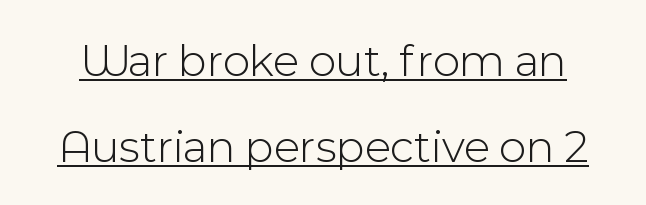
Each letter keeps its own natural width here, so spacing adapts to shape. The sample's only ornament is a line tracing under the words. Letterform terminals end flat and unadorned throughout the passage. Do the letters lean? They stand straight.
